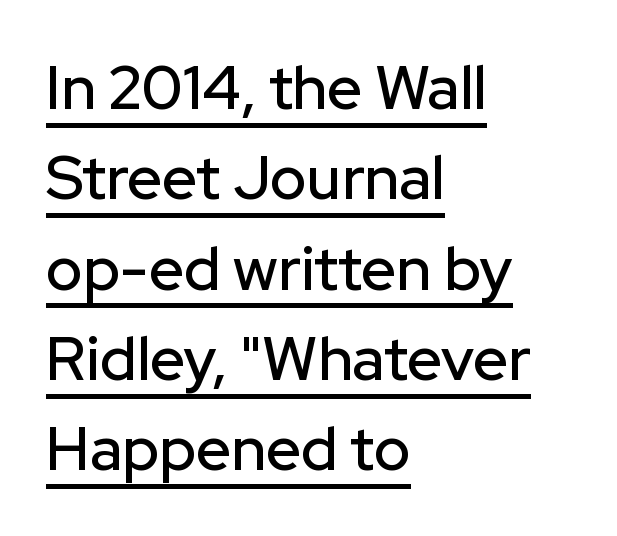
Q: Is the text italic (slanted)? A: No, it is upright.
Q: Is the typeface a serif or a sans-serif typeface? A: Sans-serif.
Q: Is the text underlined? A: Yes.
Q: How is the paragraph aligned? A: Left-aligned.
Q: Is the spacing between letters normal or unusually wide? A: Normal.
Q: Is the spacing between lines tight, normal or loose? A: Normal.
Q: Width (condensed, normal, or wide)? A: Normal.
Q: Stroke contrast? A: Low.
Q: x-height? A: Medium.
Q: Monospaced? A: No.
